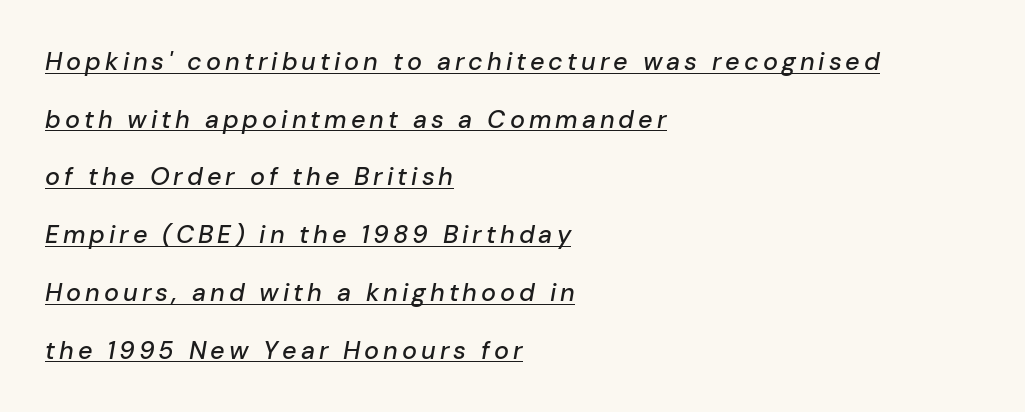
Slant detected: the letters are inclined. Interline gaps are noticeably wide in this sample. Glance below the letters and you will spot a drawn line. The ragged edge is on the right, which tells us the setting is flush left.
